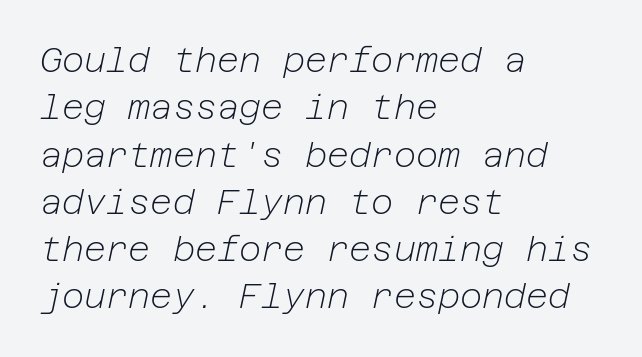
Q: Is the text bold? A: No.
Q: Is the text italic (slanted)? A: Yes, it leans right by about 12 degrees.
Q: Is the text underlined? A: No.
Q: How is the paragraph aligned? A: Left-aligned.
Q: Is the spacing between letters normal or unusually wide? A: Normal.
Q: Is the spacing between lines tight, normal or loose? A: Normal.
Q: Width (condensed, normal, or wide)? A: Normal.
Q: Stroke contrast? A: Low.
Q: x-height? A: Medium.
